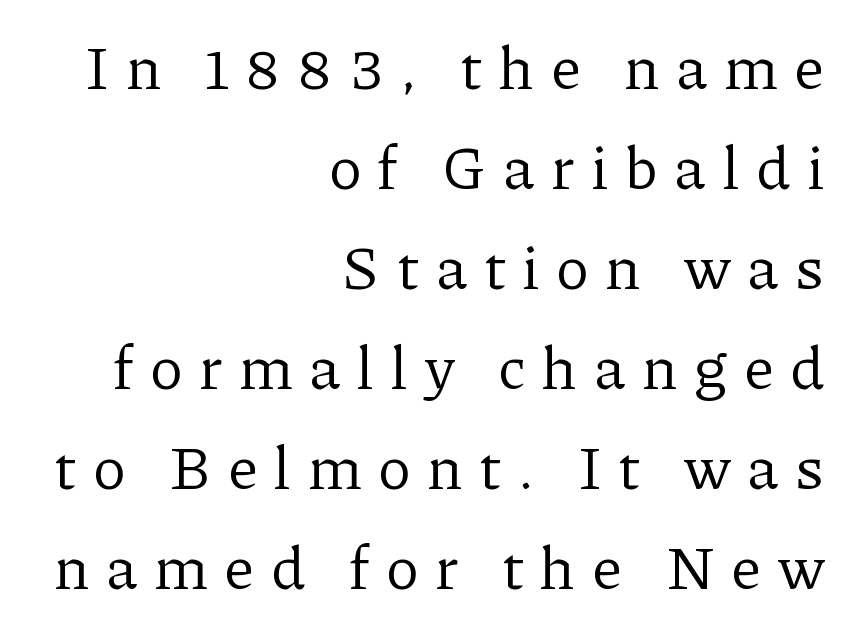
The image shows 61 px regular-weight serif type, upright; set right-aligned, normal line spacing (1.64x), unusually wide letter spacing (+0.28 em), not underlined; low stroke contrast and a medium x-height.
